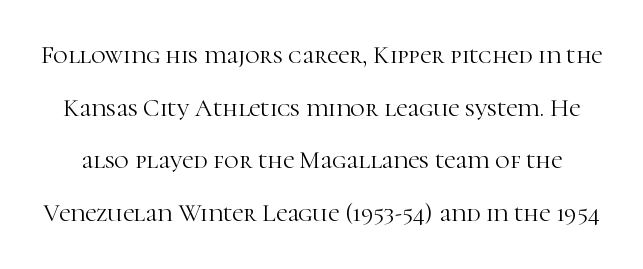
{"italic": "no", "bold": "no", "underline": "no", "line_spacing": "loose", "line_spacing_ratio": 2.11, "letter_spacing": "normal", "letter_spacing_em": 0.0, "glyph_px": 25}
